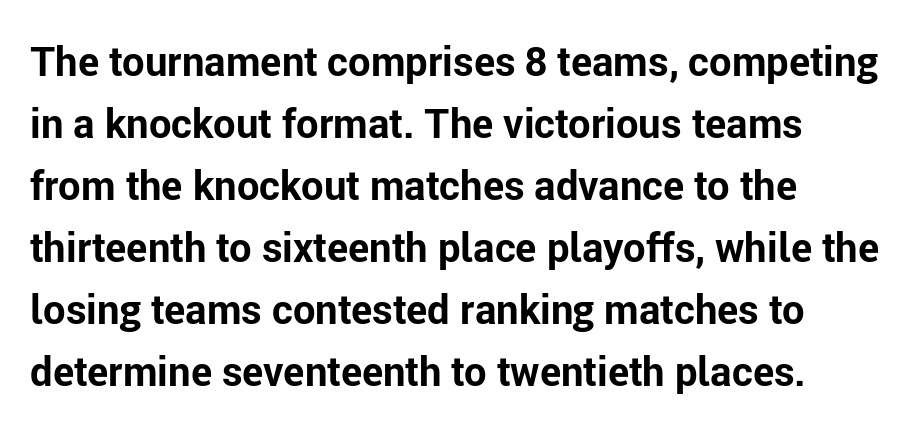
Q: Is the text bold? A: Yes.
Q: Is the text italic (slanted)? A: No, it is upright.
Q: Is the typeface a serif or a sans-serif typeface? A: Sans-serif.
Q: Is the text underlined? A: No.
Q: Is the spacing between letters normal or unusually wide? A: Normal.
Q: Is the spacing between lines tight, normal or loose? A: Normal.
Q: Width (condensed, normal, or wide)? A: Normal.
Q: Stroke contrast? A: Low.
Q: x-height? A: Medium.
Q: Monospaced? A: No.
